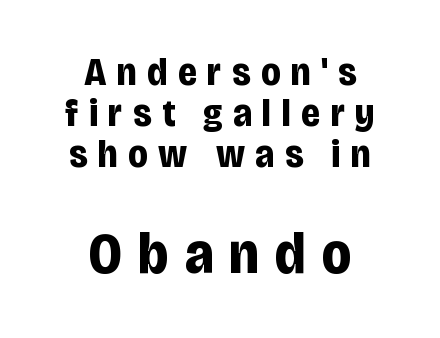
Q: Is the text bold? A: Yes.
Q: Is the text italic (slanted)? A: No, it is upright.
Q: Is the typeface a serif or a sans-serif typeface? A: Sans-serif.
Q: Is the text underlined? A: No.
Q: How is the paragraph aligned? A: Centered.
Q: Is the spacing between letters normal or unusually wide? A: Unusually wide.
Q: Is the spacing between lines tight, normal or loose? A: Tight.
Q: Which block of text is set in a larger size, the first (top) or the second (bottom)? A: The second (bottom) one.
Q: Width (condensed, normal, or wide)? A: Condensed.
Q: Stroke contrast? A: Low.
Q: x-height? A: Large.
Q: Monospaced? A: No.
